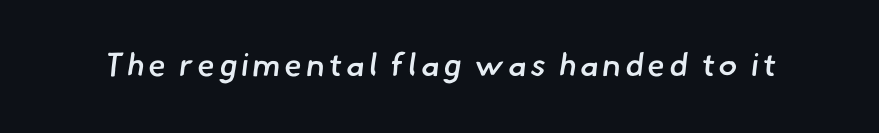
Q: Is the text bold? A: Semi-bold.
Q: Is the typeface a serif or a sans-serif typeface? A: Sans-serif.
Q: Is the text underlined? A: No.
Q: Width (condensed, normal, or wide)? A: Normal.
Q: Stroke contrast? A: Low.
Q: x-height? A: Small.
Q: Monospaced? A: No.
